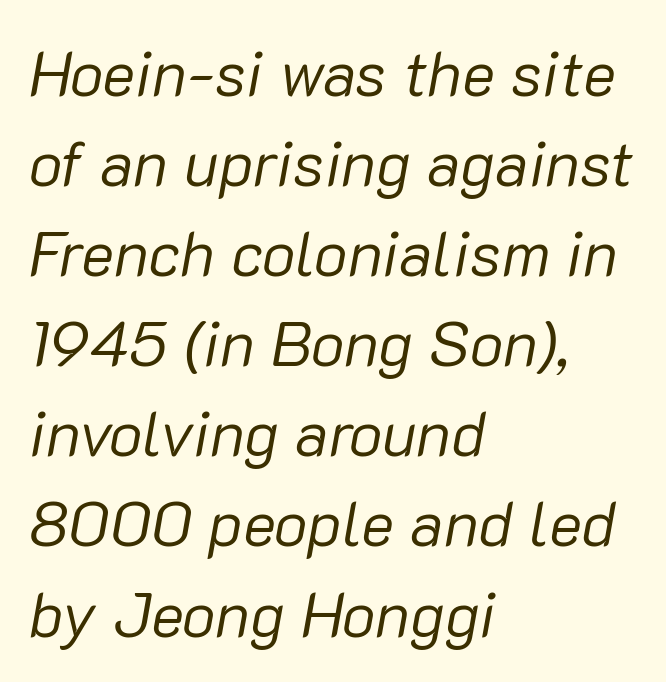
{"italic": "yes", "lean": "right", "slant_degrees": 10, "bold": "no", "weight": "regular", "width": "normal", "stroke_contrast": "low", "x_height": "medium", "monospaced": "no", "underline": "no", "align": "left", "line_spacing": "normal", "line_spacing_ratio": 1.43, "letter_spacing": "normal", "letter_spacing_em": 0.0, "glyph_px": 63}
